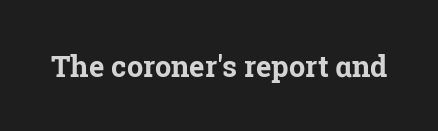
Think of a printed novel: that variable character pitch is what you see here. You can tell from the footed stems that serif type was used. What weight is shown? A full bold with thick strokes. Unmarked baselines from the first word to the last. Ordinary non-slanted type is in use. There is no visible air inserted between adjacent glyphs.
